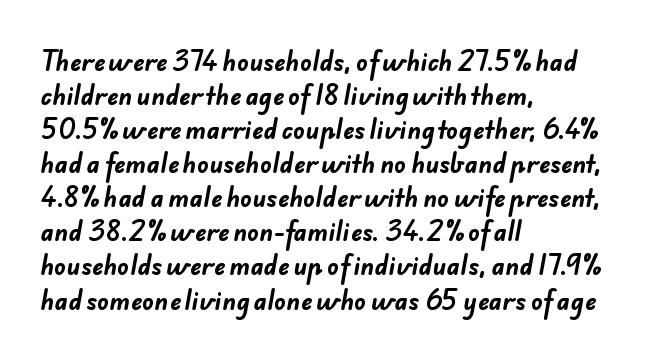
Q: Is the text bold? A: Yes.
Q: Is the text underlined? A: No.
Q: How is the paragraph aligned? A: Left-aligned.
Q: Is the spacing between letters normal or unusually wide? A: Normal.
Q: Is the spacing between lines tight, normal or loose? A: Normal.
